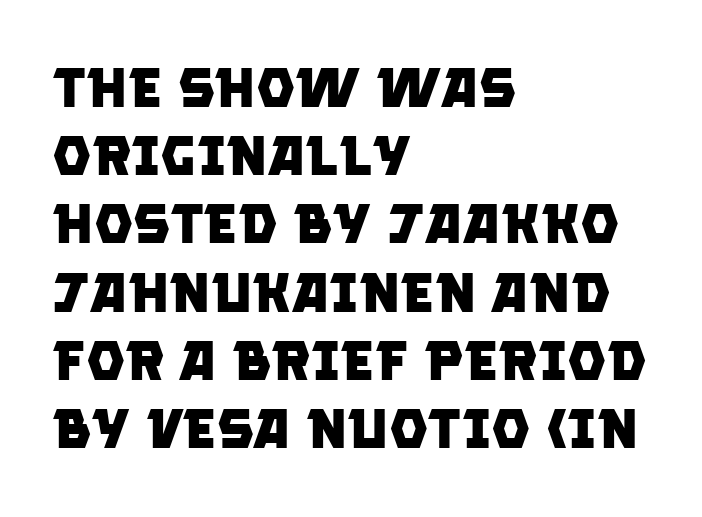
{"serif": "no", "bold": "yes", "weight": "heavy", "width": "normal", "stroke_contrast": "low", "x_height": "large", "monospaced": "no", "underline": "no", "align": "left", "line_spacing_ratio": 1.24, "letter_spacing": "normal", "letter_spacing_em": 0.0, "glyph_px": 55}
